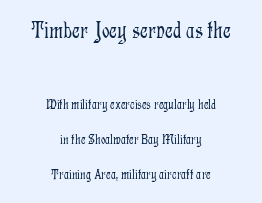
The compositor balanced each line on the midline. This block would shrink considerably if given ordinary leading; it's expanded now. The letters look calm and open, with moderate or lighter stems. Each row of text sits above clean, open space. A roman cut, with each character standing at attention. Standard letterfit; no display-style spreading of the glyphs.
